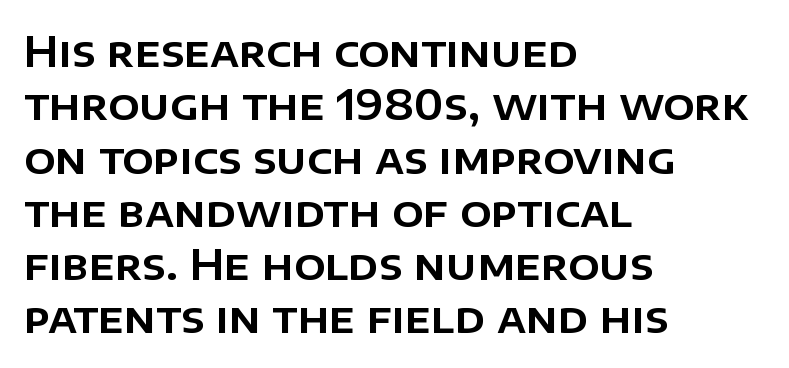
Q: Is the text italic (slanted)? A: No, it is upright.
Q: Is the typeface a serif or a sans-serif typeface? A: Sans-serif.
Q: Is the text underlined? A: No.
Q: How is the paragraph aligned? A: Left-aligned.
Q: Is the spacing between letters normal or unusually wide? A: Normal.
Q: Is the spacing between lines tight, normal or loose? A: Normal.
Q: Width (condensed, normal, or wide)? A: Normal.
Q: Stroke contrast? A: Low.
Q: x-height? A: Large.
Q: Monospaced? A: No.
